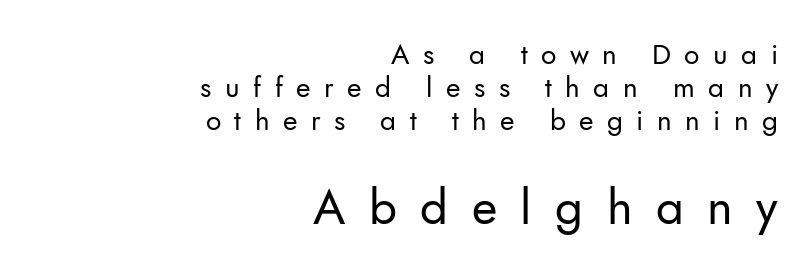
Is the block centered? No — it sits flush against the right margin. The face used here is rendered with a markedly widened letterfit. Think of a printed novel: that variable character pitch is what you see here. If you squint, the bottom block still reads clearly — it's the larger of the two. The gap between lines stays unmarked. You can tell it's not italic because the verticals are truly vertical.
